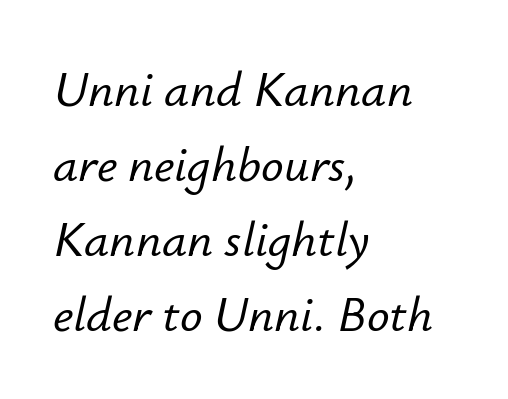
{"italic": "yes", "lean": "right", "slant_degrees": 12, "width": "normal", "stroke_contrast": "low", "x_height": "small", "monospaced": "no", "underline": "no", "align": "left", "line_spacing": "normal", "line_spacing_ratio": 1.5, "letter_spacing": "normal", "letter_spacing_em": 0.0, "glyph_px": 50}
